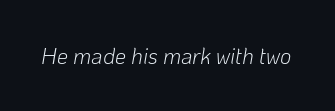
Descenders hang freely into open space. The axis of the letterforms is tilted away from vertical. Observe the ordinary spacing: letters are neighbours, not strangers. These glyphs show unthickened strokes, regular width or finer.
